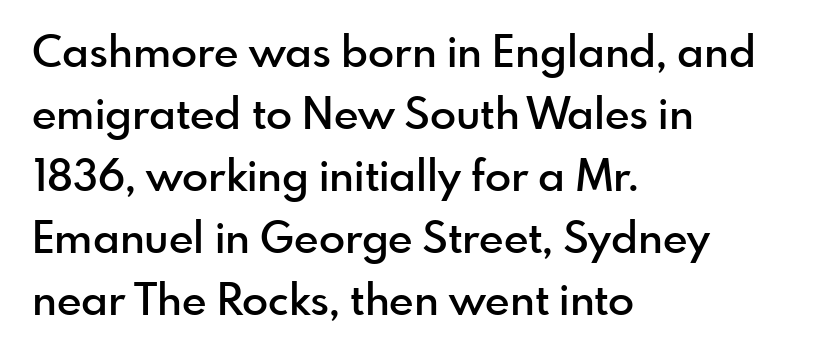
{"serif": "no", "italic": "no", "bold": "semi", "weight": "semibold", "width": "normal", "x_height": "small", "monospaced": "no", "underline": "no", "align": "left", "line_spacing": "normal", "line_spacing_ratio": 1.44, "letter_spacing": "normal", "letter_spacing_em": 0.0, "glyph_px": 43}
